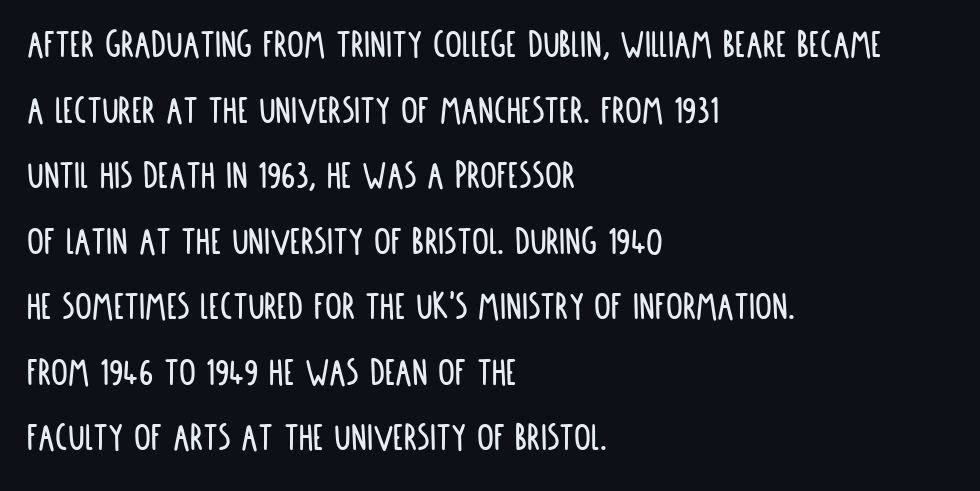
Each row of text sits above clean, open space. Varying glyph widths throughout — classic text-font behaviour. A typesetter would call this zero additional tracking. The letters stand upright; this is a roman face. Whoever set this chose a conventional vertical rhythm. Typeset ragged right — the left edge is the straight one.
